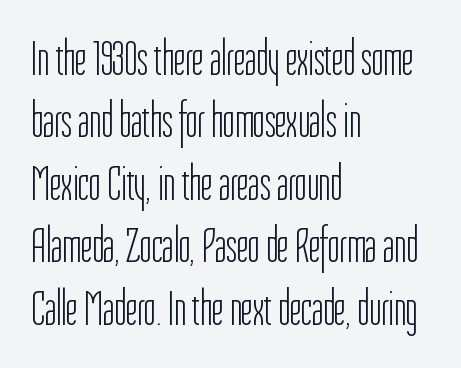
The image shows 50 px light, condensed sans-serif type, upright; set left-aligned, normal line spacing (1.25x), normal letter spacing, not underlined; low stroke contrast and a medium x-height.
